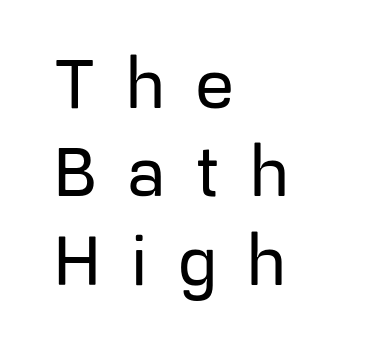
The image shows 69 px sans-serif type, upright; set left-aligned, normal line spacing (1.28x), unusually wide letter spacing (+0.44 em), not underlined; low stroke contrast and a medium x-height.
